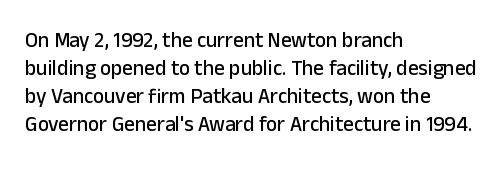
{"italic": "no", "underline": "no", "align": "left", "line_spacing": "normal", "line_spacing_ratio": 1.34, "letter_spacing": "normal", "letter_spacing_em": 0.0, "glyph_px": 21}
